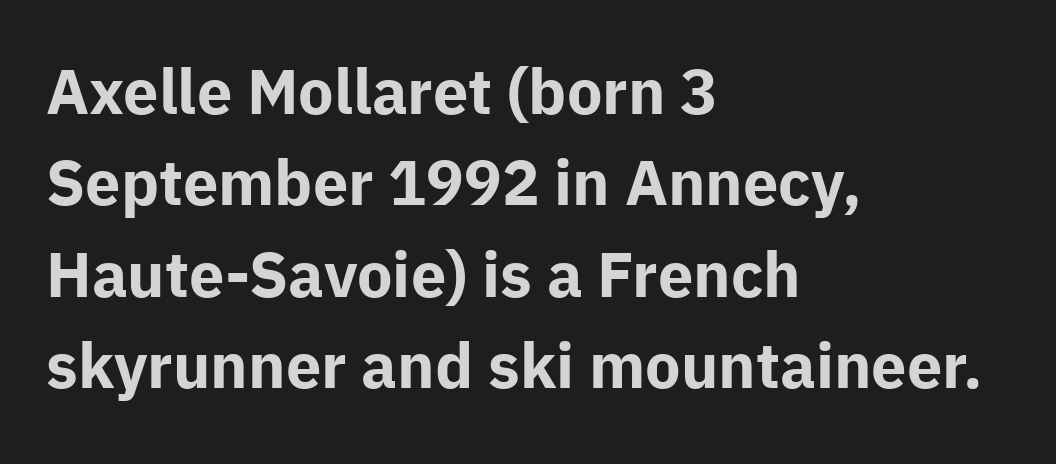
{"serif": "no", "italic": "no", "bold": "yes", "weight": "bold", "width": "normal", "stroke_contrast": "low", "x_height": "medium", "monospaced": "no", "underline": "no", "align": "left", "line_spacing": "normal", "line_spacing_ratio": 1.45, "letter_spacing": "normal", "letter_spacing_em": 0.0, "glyph_px": 63}
